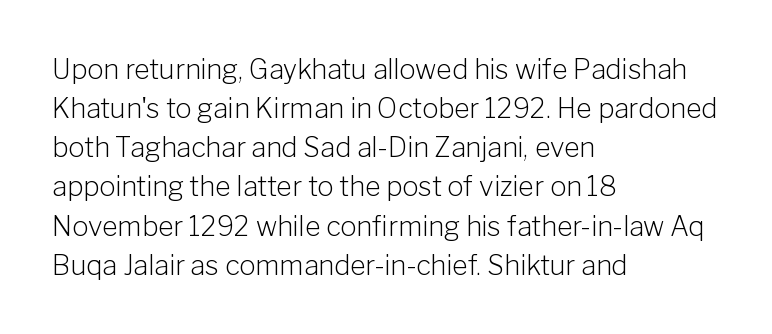
Default kerning and tracking; the words read as compact shapes. No heavy texture on the line: the type isn't bold. A roman cut, with each character standing at attention. Notice how the passage keeps a crisp vertical edge on the left only. Bare-footed words on every line.
